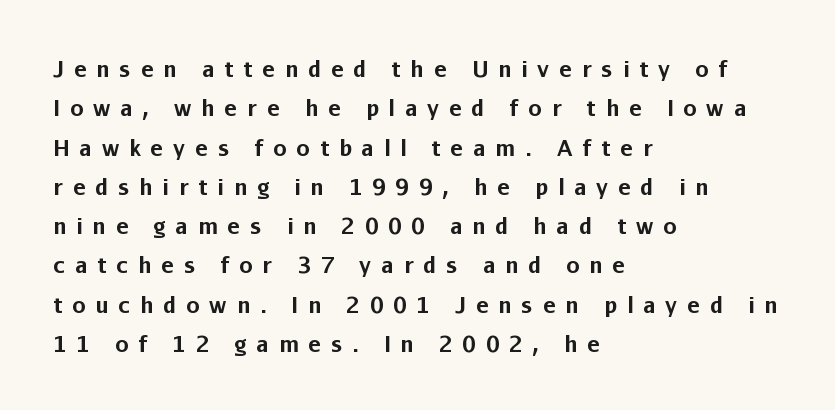
The image shows 21 px bold type, upright; set left-aligned, line spacing 1.87x, unusually wide letter spacing (+0.48 em), not underlined.
